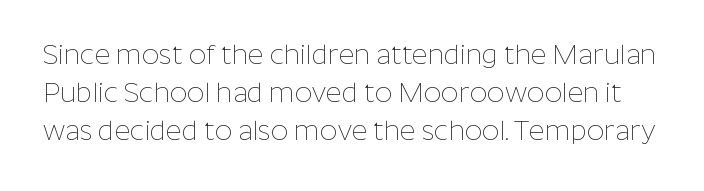
The image shows 27 px text type, upright; set normal line spacing (1.41x), normal letter spacing, not underlined.
